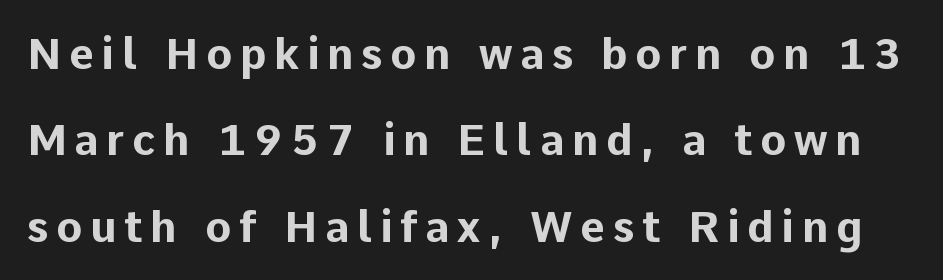
The foot of each line stays bare and open. The letters stand upright; this is a roman face. Honestly, the rows look like they've been pulled way apart. How heavy is the stroke? Heavy — this is a bold.
